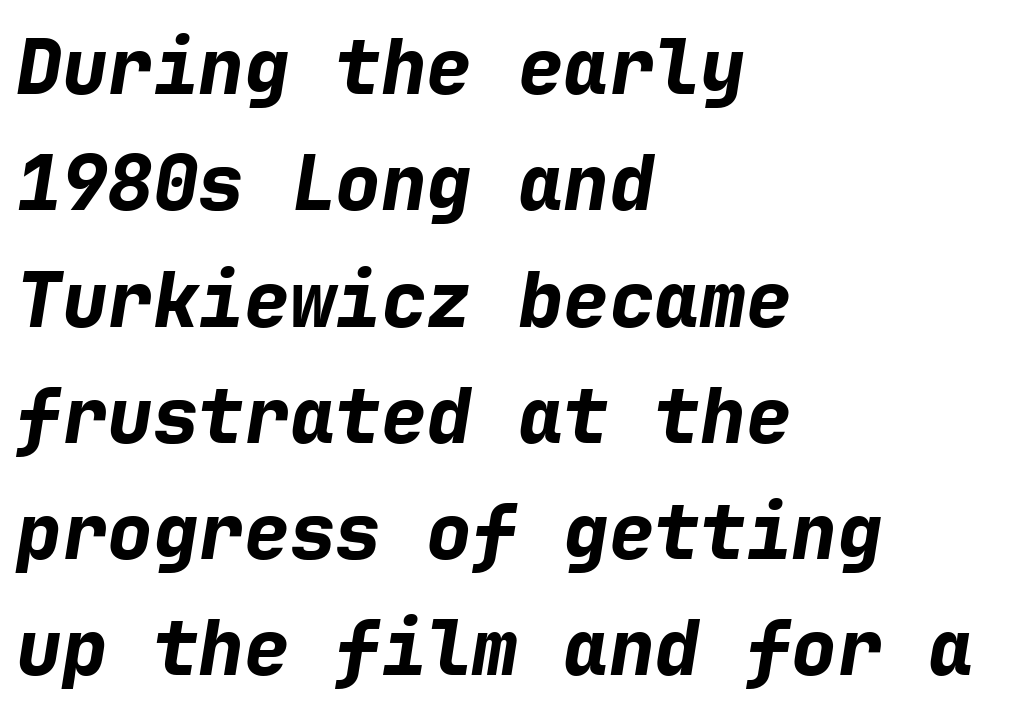
Emphasis by weight is at full strength: bold. Is this a fixed-width face? Yes — each glyph sits in an identical cell. The area under the type is left untouched. The lines are quadded left. These lines sit exactly where default settings would place them. In terms of letterspacing, this is plain default setting.
